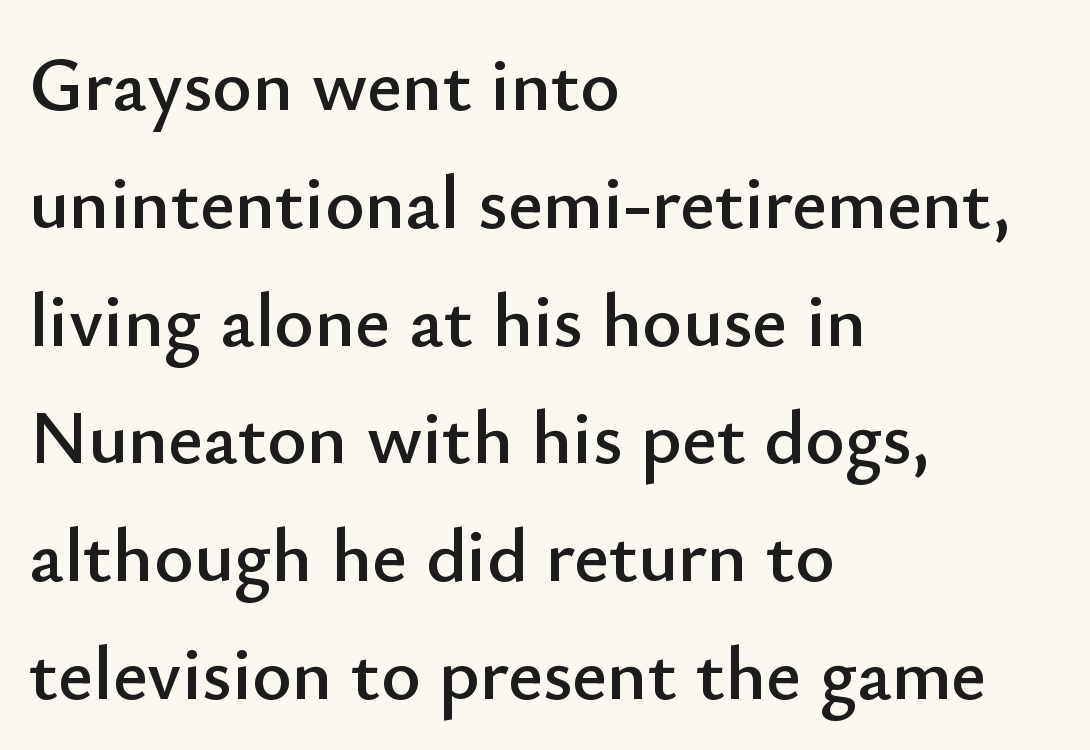
Descenders hang freely into open space. Ordinary non-slanted type is in use. Is this a fixed-width face? No — the glyphs have proportional, varying widths. The setting favours the left margin, as ordinary paragraphs usually do. The letterforms sit shoulder to shoulder at normal distance.
